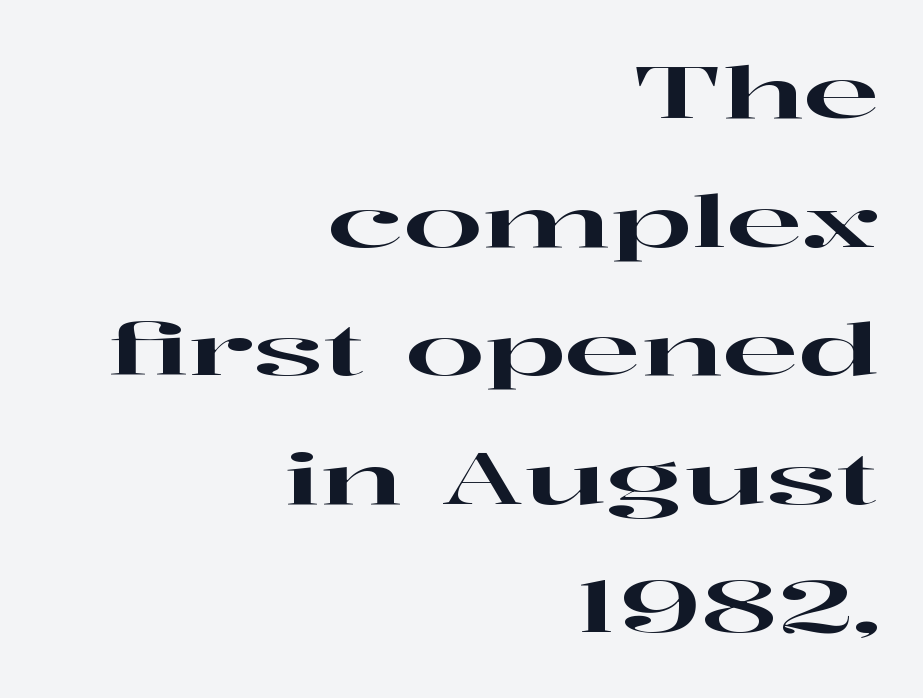
Q: Is the text italic (slanted)? A: No, it is upright.
Q: Is the typeface a serif or a sans-serif typeface? A: Serif.
Q: Is the text underlined? A: No.
Q: How is the paragraph aligned? A: Right-aligned.
Q: Is the spacing between letters normal or unusually wide? A: Normal.
Q: Width (condensed, normal, or wide)? A: Wide.
Q: Stroke contrast? A: High.
Q: x-height? A: Medium.
Q: Monospaced? A: No.
